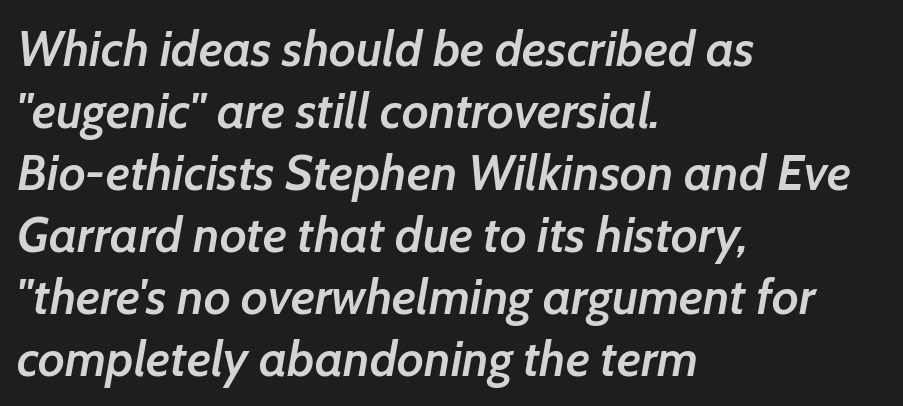
The image shows 50 px semibold type, italic (leaning right); set left-aligned, line spacing 1.24x, normal letter spacing, not underlined; low stroke contrast and a medium x-height.
